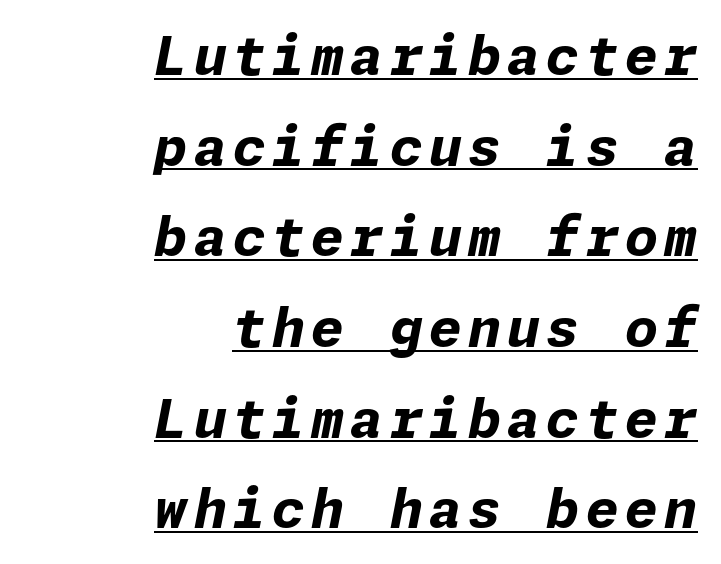
Students, observe the line beneath the letters — that is underlining. Is the block centered? No — it sits flush against the right margin. The rendering uses a bold face; every stroke is thick and dark. When letters slant like this, we call the style italic.
